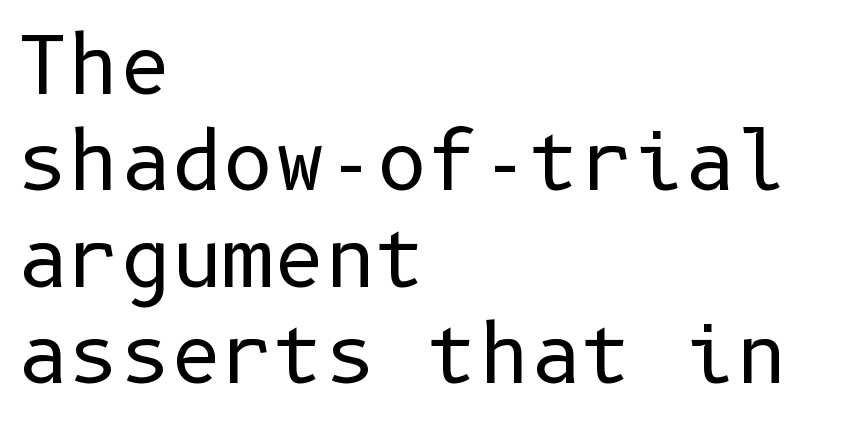
{"serif": "no", "italic": "no", "bold": "no", "weight": "regular", "width": "normal", "stroke_contrast": "low", "x_height": "medium", "underline": "no", "align": "left", "line_spacing_ratio": 1.22, "letter_spacing": "normal", "letter_spacing_em": 0.0, "glyph_px": 79}
